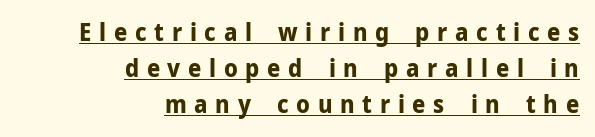
{"italic": "no", "bold": "yes", "underline": "yes", "align": "right", "line_spacing": "normal", "line_spacing_ratio": 1.49, "letter_spacing": "wide", "letter_spacing_em": 0.32, "glyph_px": 24}
